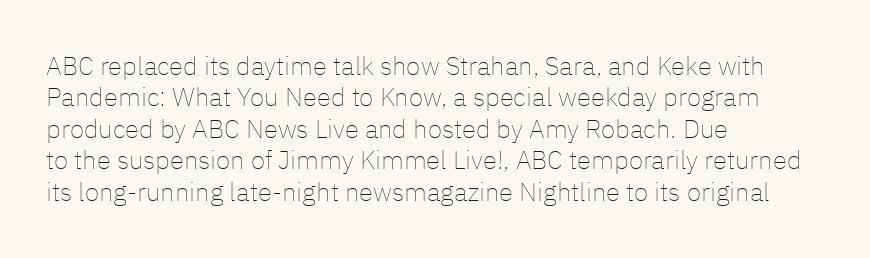
{"italic": "no", "bold": "no", "underline": "no", "align": "left", "line_spacing_ratio": 1.21, "letter_spacing": "normal", "letter_spacing_em": 0.0, "glyph_px": 26}
